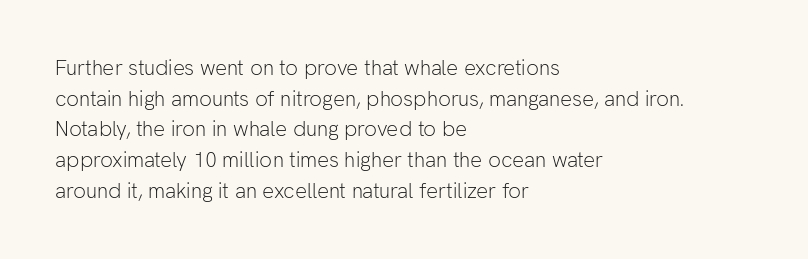
Q: Is the text bold? A: No.
Q: Is the text italic (slanted)? A: No, it is upright.
Q: Is the text underlined? A: No.
Q: How is the paragraph aligned? A: Left-aligned.
Q: Is the spacing between letters normal or unusually wide? A: Normal.
Q: Is the spacing between lines tight, normal or loose? A: Normal.
